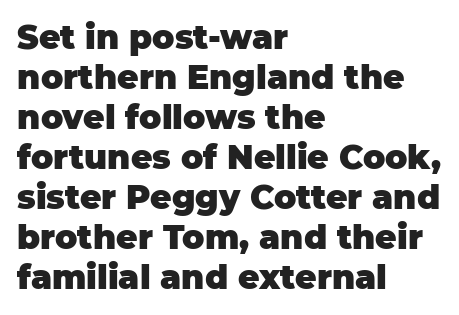
Unlike a traditional serif, this face leaves its strokes unadorned. Posture: upright roman. The letters sit at their default tracking, neither squeezed nor spread. The specimen omits any rule beneath the text block's lines. The rendering uses natural spacing where letterforms have individual widths.
